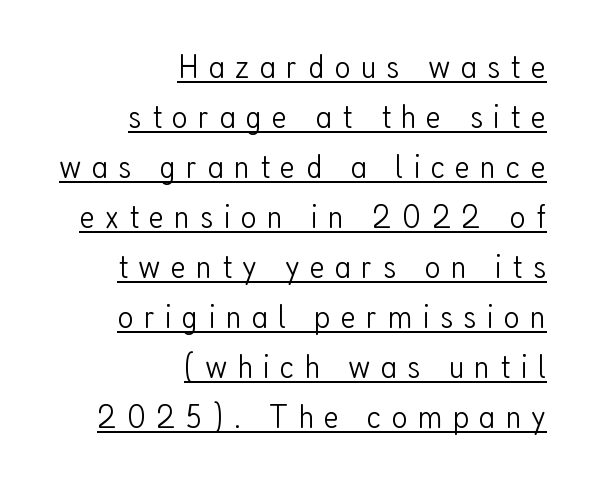
The image shows 35 px light, condensed sans-serif type, upright; set right-aligned, normal line spacing (1.43x), unusually wide letter spacing (+0.29 em), underlined; low stroke contrast and a medium x-height.
